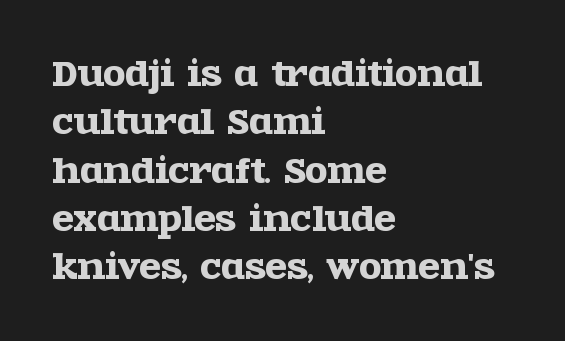
{"serif": "yes", "italic": "no", "width": "wide", "x_height": "large", "monospaced": "no", "underline": "no", "align": "left", "line_spacing": "normal", "line_spacing_ratio": 1.51, "letter_spacing": "normal", "letter_spacing_em": 0.0, "glyph_px": 32}
